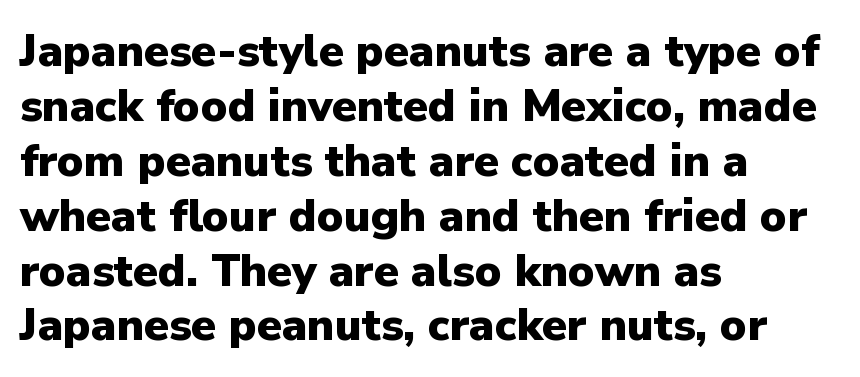
{"serif": "no", "italic": "no", "bold": "yes", "weight": "heavy", "width": "normal", "stroke_contrast": "low", "x_height": "medium", "monospaced": "no", "underline": "no", "align": "left", "line_spacing_ratio": 1.22, "letter_spacing": "normal", "letter_spacing_em": 0.0, "glyph_px": 45}
